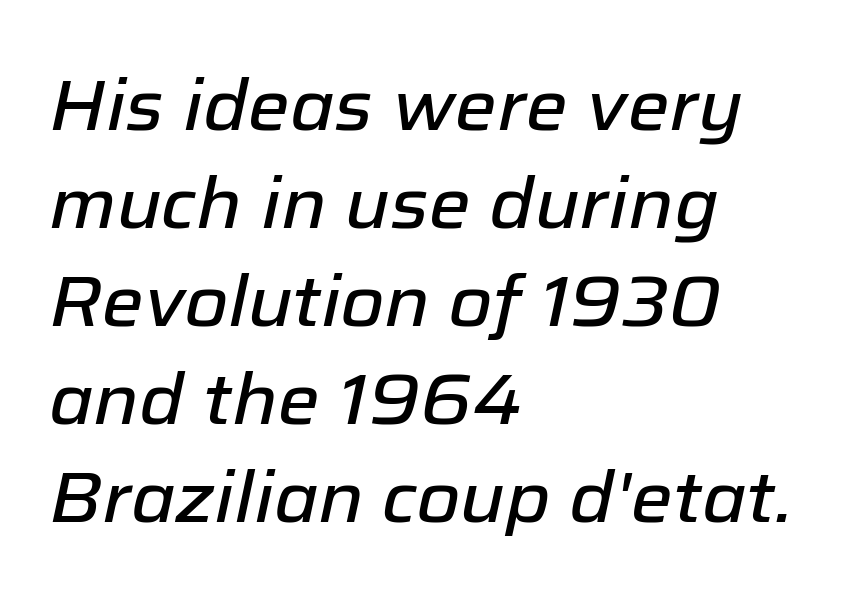
Here the designer chose a conventional face with non-uniform glyph widths. The leading is moderate, giving the passage an even texture. The rag falls on the right side of this text block. Just letters on the line, the space beneath them empty. This is oblique type, the kind used for emphasis or titles.
